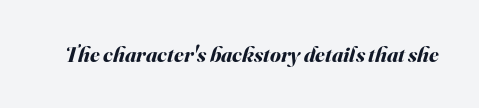
The image shows 22 px bold type, italic (leaning right); set normal letter spacing, not underlined.
